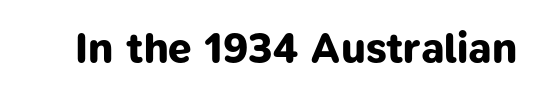
The image shows 42 px bold sans-serif type; set normal letter spacing, not underlined; low stroke contrast and a medium x-height.
